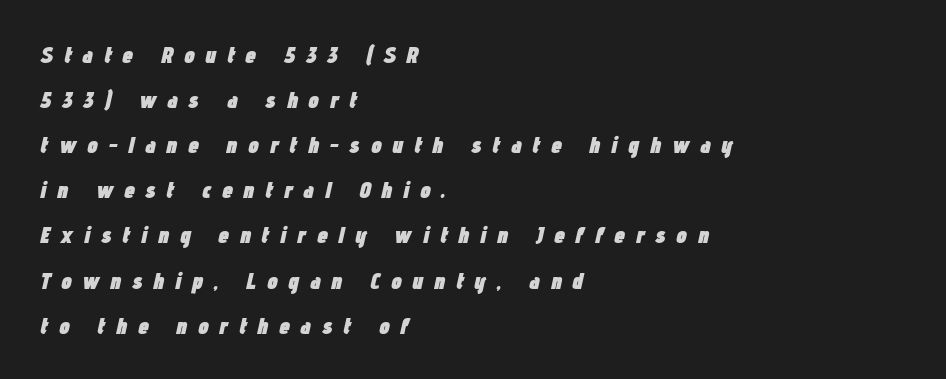
Each line starts at the same left margin while the right side varies. The font is running at its bold setting. A typesetter would call this heavily tracked-out type. Observe the lean: these are italic letterforms. Lines of text with bare space underneath.
